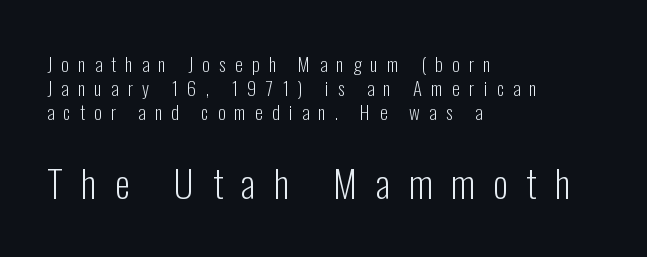
{"serif": "no", "italic": "no", "bold": "no", "weight": "light", "width": "condensed", "stroke_contrast": "low", "x_height": "medium", "monospaced": "no", "underline": "no", "align": "left", "line_spacing": "normal", "line_spacing_ratio": 1.26, "letter_spacing": "wide", "letter_spacing_em": 0.49, "larger_block": "second", "size_ratio": 2.0, "glyph_px": 38}
